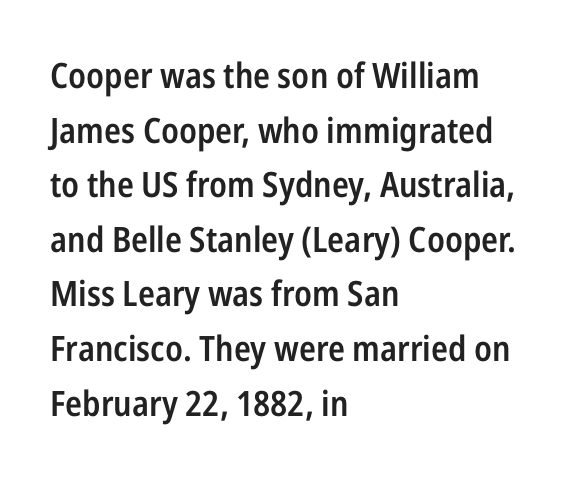
The image shows 35 px semibold, condensed sans-serif type, upright; set left-aligned, normal line spacing (1.56x), normal letter spacing, not underlined; low stroke contrast and a medium x-height.
